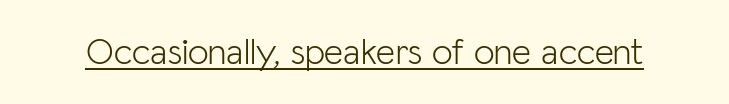
The image shows 37 px light sans-serif type, upright; set normal letter spacing, underlined; low stroke contrast and a medium x-height.
